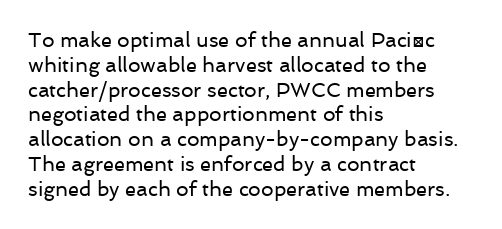
Each stroke keeps to a modest, everyday thickness or less. The type is set solid horizontally, with unmodified tracking. Italic: no, the glyphs are upright roman. In CSS terms this would be text-align: left.
